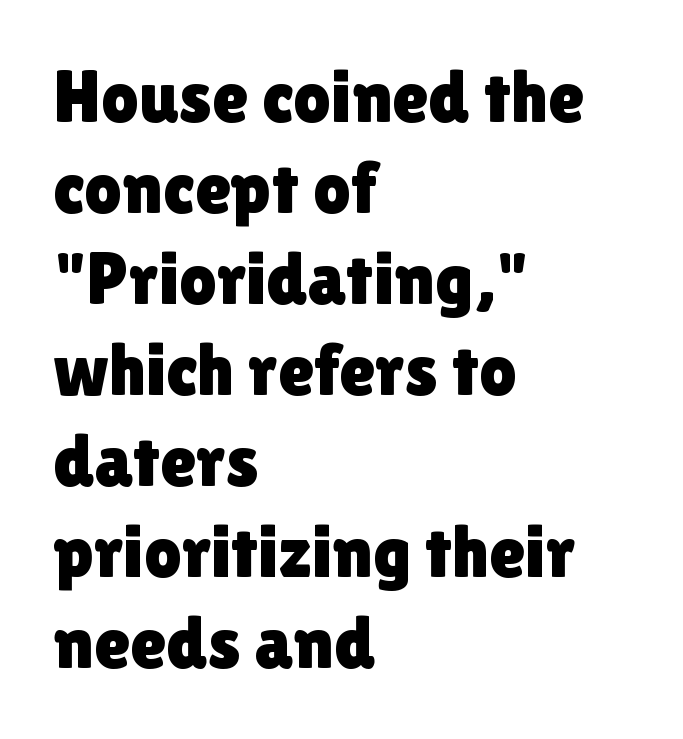
Decoration check: the copy has no underline. The letters sit at their default tracking, neither squeezed nor spread. This sample has the flowing, uneven cadence of proportional lettering. A sans-serif font was chosen for this passage. Horizontal alignment here is leftward, the default for most running prose. Italic: no, the glyphs are upright roman.
